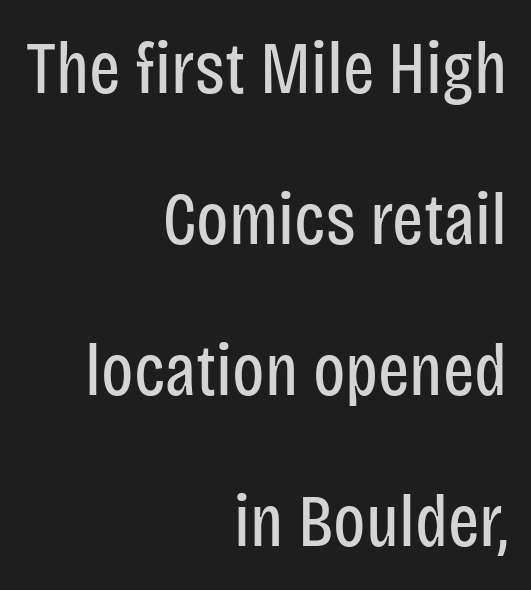
Q: Is the text bold? A: No.
Q: Is the text italic (slanted)? A: No, it is upright.
Q: Is the typeface a serif or a sans-serif typeface? A: Sans-serif.
Q: Is the text underlined? A: No.
Q: How is the paragraph aligned? A: Right-aligned.
Q: Is the spacing between letters normal or unusually wide? A: Normal.
Q: Is the spacing between lines tight, normal or loose? A: Loose.
Q: Width (condensed, normal, or wide)? A: Condensed.
Q: Stroke contrast? A: Low.
Q: x-height? A: Large.
Q: Monospaced? A: No.
